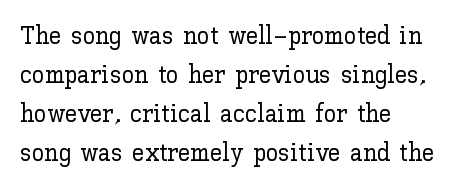
{"italic": "no", "underline": "no", "align": "left", "line_spacing": "normal", "line_spacing_ratio": 1.56, "letter_spacing": "normal", "letter_spacing_em": 0.0, "glyph_px": 25}
